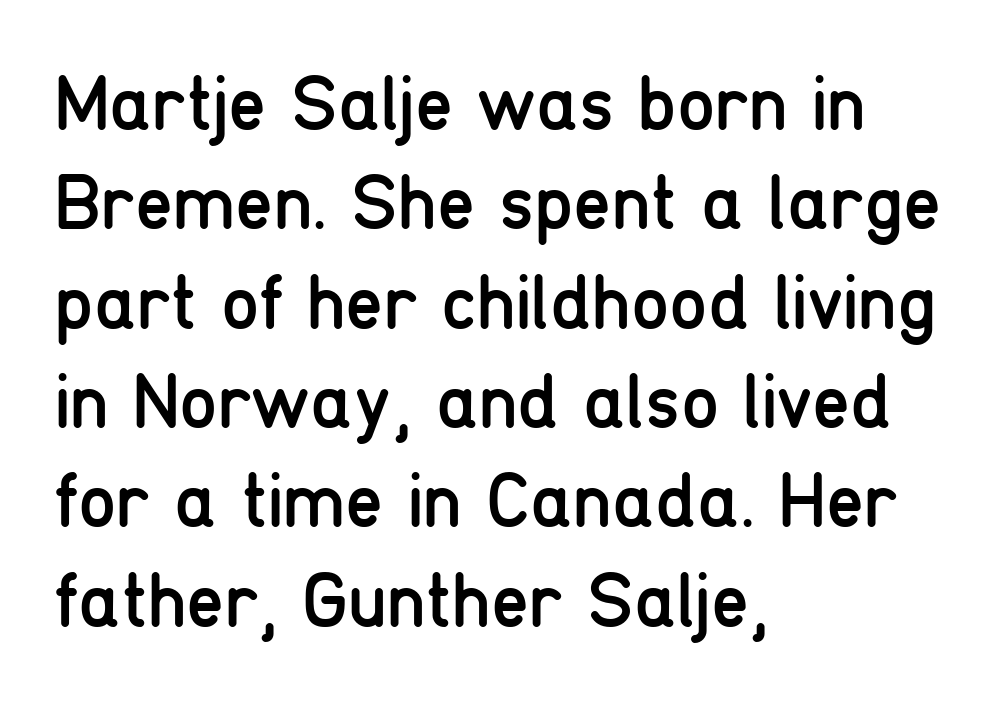
{"serif": "no", "italic": "no", "bold": "no", "weight": "regular", "width": "condensed", "stroke_contrast": "low", "x_height": "medium", "monospaced": "no", "underline": "no", "align": "left", "line_spacing": "normal", "line_spacing_ratio": 1.29, "letter_spacing": "normal", "letter_spacing_em": 0.0, "glyph_px": 77}
